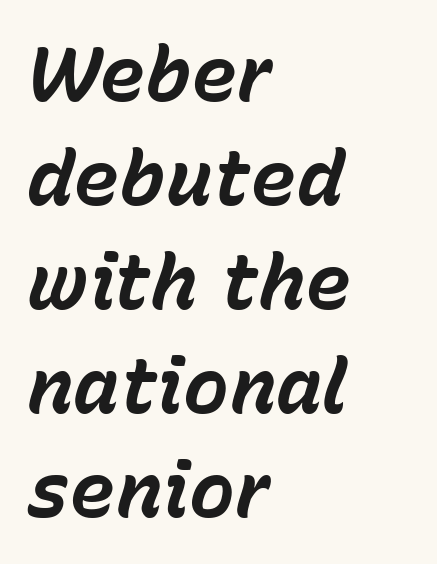
The image shows 77 px bold type, italic (leaning right); set left-aligned, normal line spacing (1.35x), normal letter spacing, not underlined; low stroke contrast and a medium x-height.
